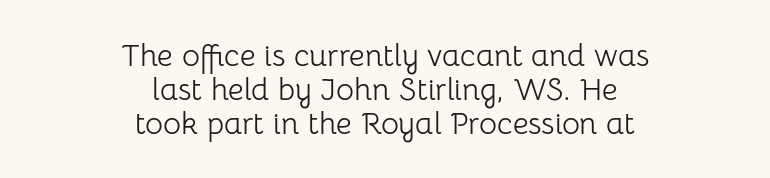
Descender tails drop into unmarked territory. Is the stroke heavy? The answer is a plain regular-or-lighter. Font category for this specimen: sans-serif. Students, note that the glyphs here touch the page at normal intervals. Nope, not italic — everything's standing straight.
